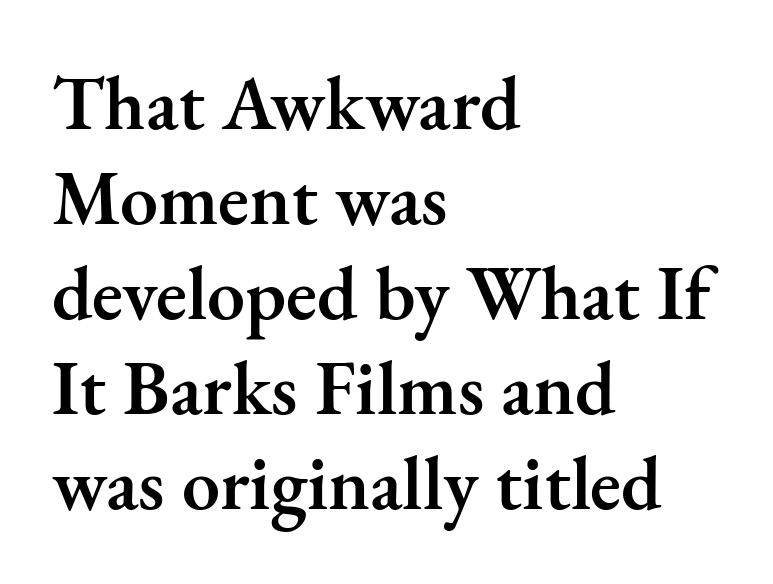
The image shows 76 px semibold serif type, upright; set left-aligned, normal line spacing (1.25x), normal letter spacing, not underlined; medium stroke contrast and a small x-height.
